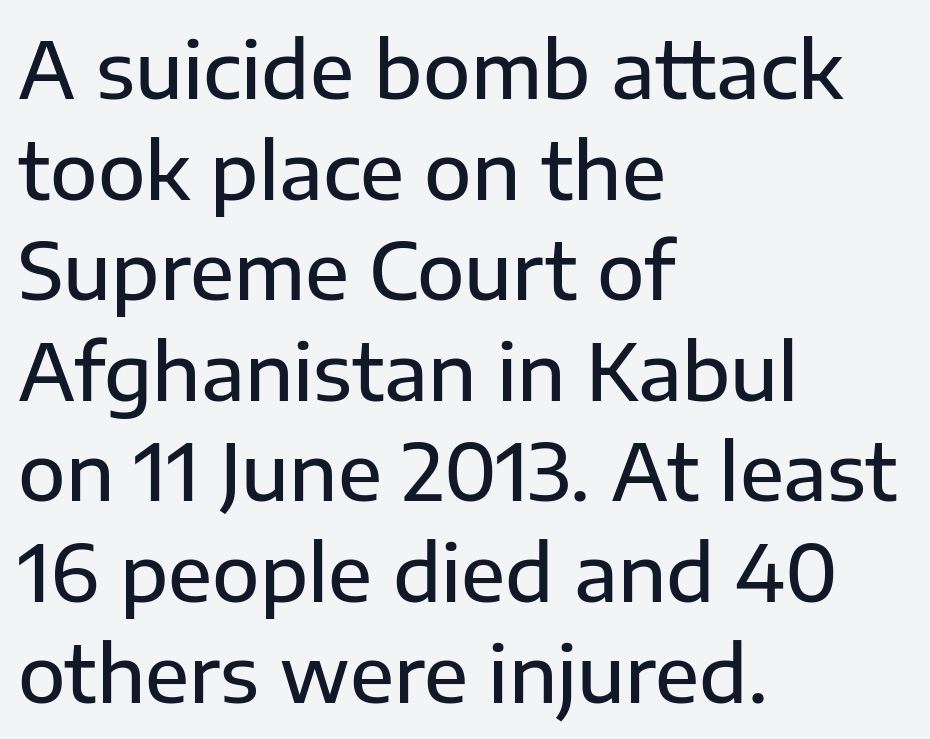
{"serif": "no", "italic": "no", "width": "normal", "stroke_contrast": "low", "x_height": "medium", "monospaced": "no", "underline": "no", "align": "left", "line_spacing": "normal", "line_spacing_ratio": 1.29, "letter_spacing": "normal", "letter_spacing_em": 0.0, "glyph_px": 78}
